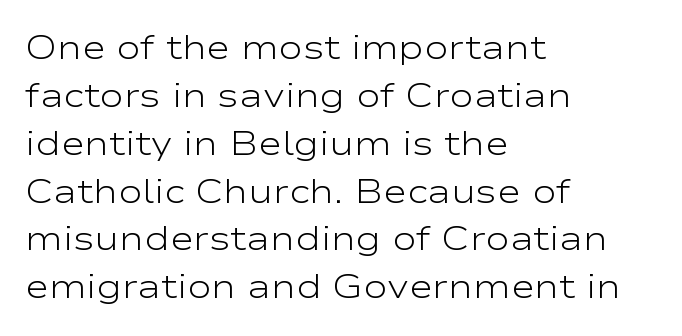
{"serif": "no", "italic": "no", "bold": "no", "weight": "light", "width": "wide", "stroke_contrast": "low", "x_height": "medium", "monospaced": "no", "underline": "no", "align": "left", "line_spacing": "normal", "line_spacing_ratio": 1.45, "letter_spacing": "normal", "letter_spacing_em": 0.0, "glyph_px": 33}
